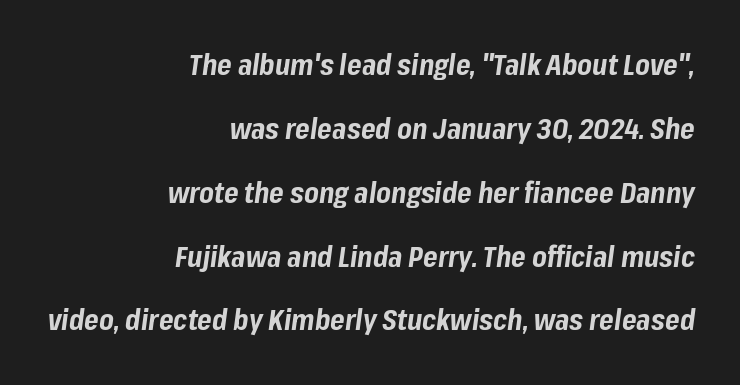
Q: Is the text bold? A: Yes.
Q: Is the text italic (slanted)? A: Yes, it leans right by about 8 degrees.
Q: Is the text underlined? A: No.
Q: How is the paragraph aligned? A: Right-aligned.
Q: Is the spacing between letters normal or unusually wide? A: Normal.
Q: Is the spacing between lines tight, normal or loose? A: Loose.
Q: Width (condensed, normal, or wide)? A: Normal.
Q: Stroke contrast? A: Low.
Q: x-height? A: Medium.
Q: Monospaced? A: No.
